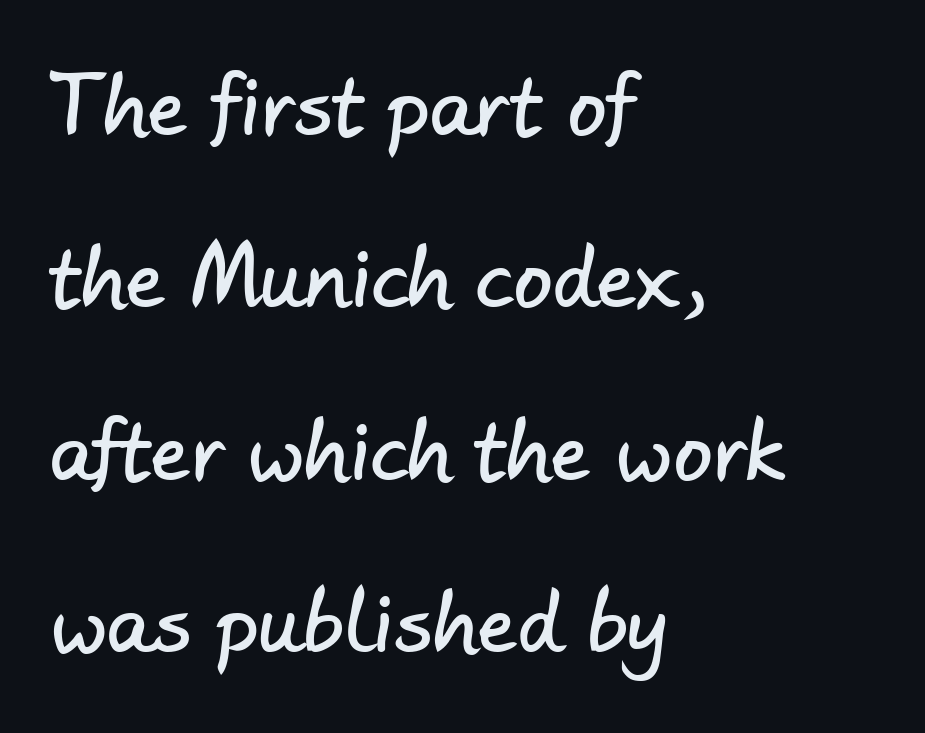
Q: Is the typeface a serif or a sans-serif typeface? A: Sans-serif.
Q: Is the text underlined? A: No.
Q: How is the paragraph aligned? A: Left-aligned.
Q: Is the spacing between letters normal or unusually wide? A: Normal.
Q: Is the spacing between lines tight, normal or loose? A: Loose.
Q: Width (condensed, normal, or wide)? A: Normal.
Q: Stroke contrast? A: Low.
Q: x-height? A: Small.
Q: Monospaced? A: No.
